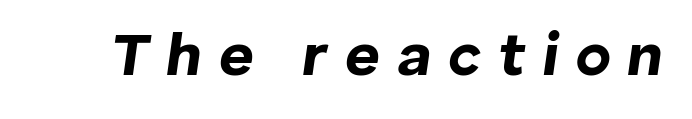
{"italic": "yes", "lean": "right", "slant_degrees": 8, "bold": "yes", "weight": "bold", "width": "normal", "stroke_contrast": "low", "x_height": "medium", "monospaced": "no", "underline": "no", "letter_spacing": "wide", "letter_spacing_em": 0.28, "glyph_px": 60}
